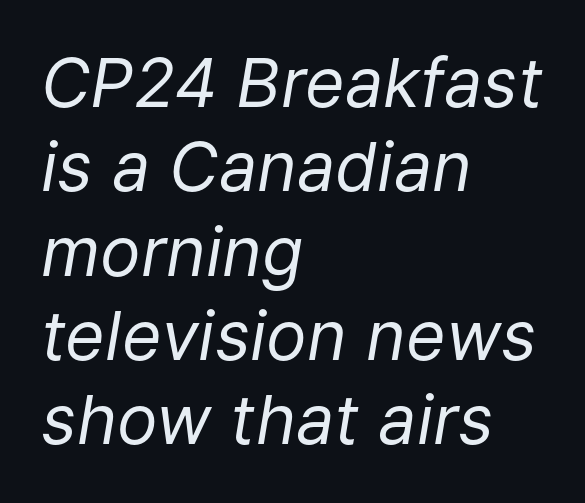
Style check: oblique. Compared with typical body copy, the letter spacing here is the same. This rendering uses left alignment, leaving the right contour irregular. The letterforms sit at book weight or below. Each letter keeps its own natural width here, so spacing adapts to shape. Anything drawn beneath the words? Only blank space.
